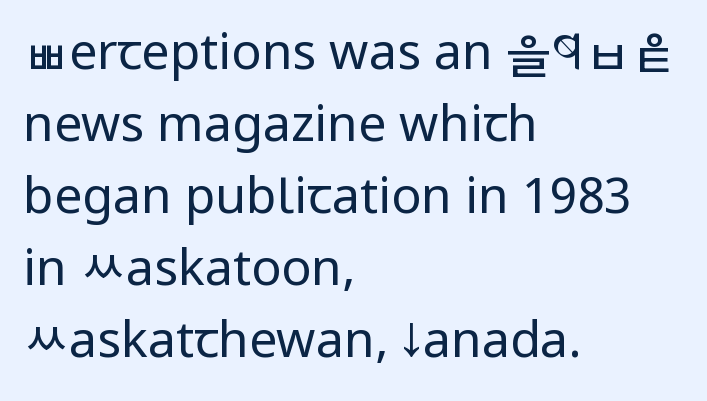
{"serif": "no", "italic": "no", "bold": "no", "weight": "regular", "width": "condensed", "stroke_contrast": "low", "x_height": "large", "monospaced": "no", "underline": "no", "align": "left", "line_spacing": "normal", "line_spacing_ratio": 1.44, "letter_spacing": "normal", "letter_spacing_em": 0.0, "glyph_px": 50}
